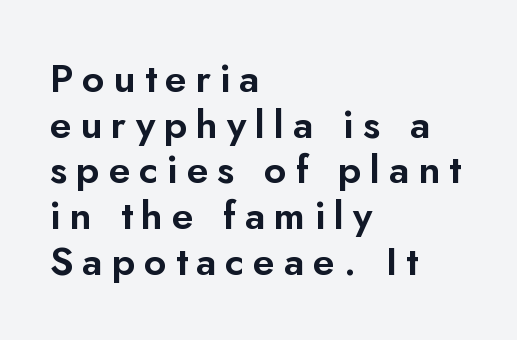
The image shows 39 px sans-serif type, upright; set left-aligned, line spacing 1.17x, unusually wide letter spacing (+0.23 em), not underlined; low stroke contrast and a small x-height.
